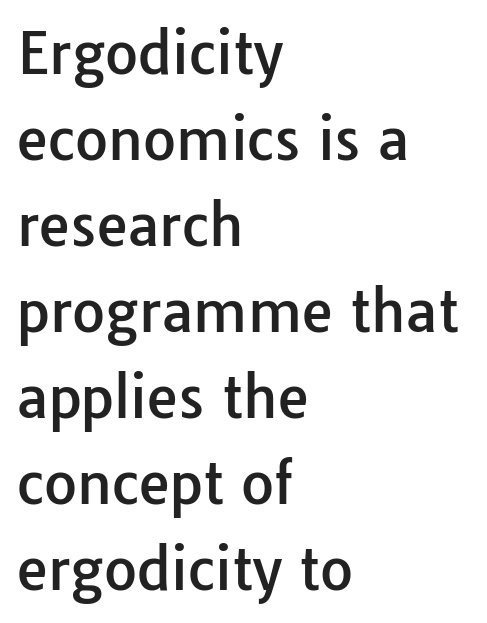
Any mark beneath the type? The region is blank. This sample uses plain, unmodified letter spacing. These lines are rendered in a variable-pitch font. Do the letters lean? They stand straight. The type family on display is of the sans-serif kind.
